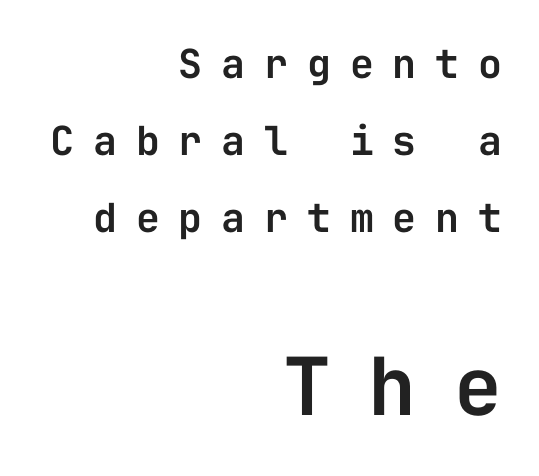
The lower block of text is set noticeably larger than the block above it. A flush-right, rag-left setting is used for this passage. You could fit nearly another row in the gap between these rows. Honestly, the letter spacing is so wide it's the main thing you notice. Has an underline been added? It has not.
